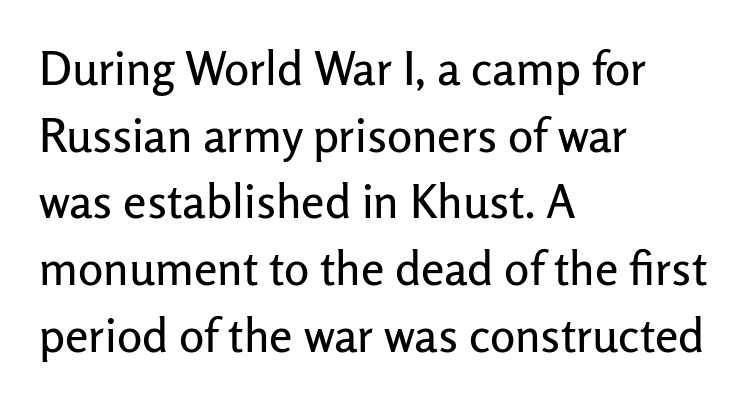
Q: Is the text italic (slanted)? A: No, it is upright.
Q: Is the typeface a serif or a sans-serif typeface? A: Sans-serif.
Q: Is the text underlined? A: No.
Q: How is the paragraph aligned? A: Left-aligned.
Q: Is the spacing between letters normal or unusually wide? A: Normal.
Q: Is the spacing between lines tight, normal or loose? A: Normal.
Q: Width (condensed, normal, or wide)? A: Normal.
Q: Stroke contrast? A: Low.
Q: x-height? A: Medium.
Q: Monospaced? A: No.
